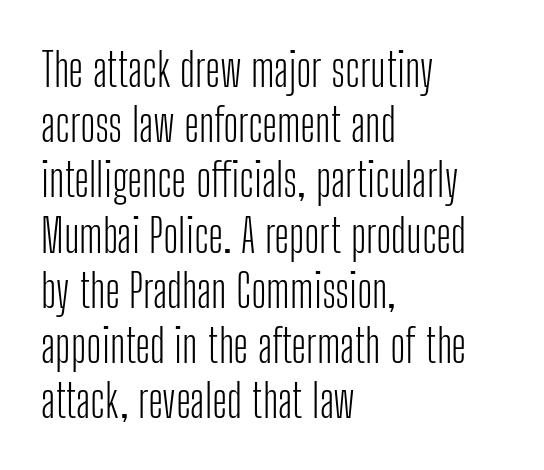
{"serif": "no", "italic": "no", "bold": "no", "weight": "light", "width": "condensed", "stroke_contrast": "low", "x_height": "medium", "monospaced": "no", "underline": "no", "align": "left", "line_spacing_ratio": 1.2, "letter_spacing": "normal", "letter_spacing_em": 0.0, "glyph_px": 46}
